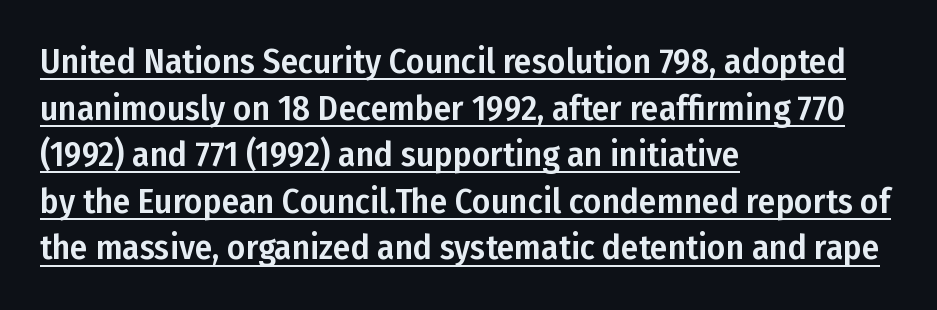
{"serif": "no", "italic": "no", "width": "condensed", "stroke_contrast": "low", "x_height": "medium", "monospaced": "no", "underline": "yes", "align": "left", "line_spacing": "normal", "line_spacing_ratio": 1.33, "letter_spacing": "normal", "letter_spacing_em": 0.0, "glyph_px": 35}
